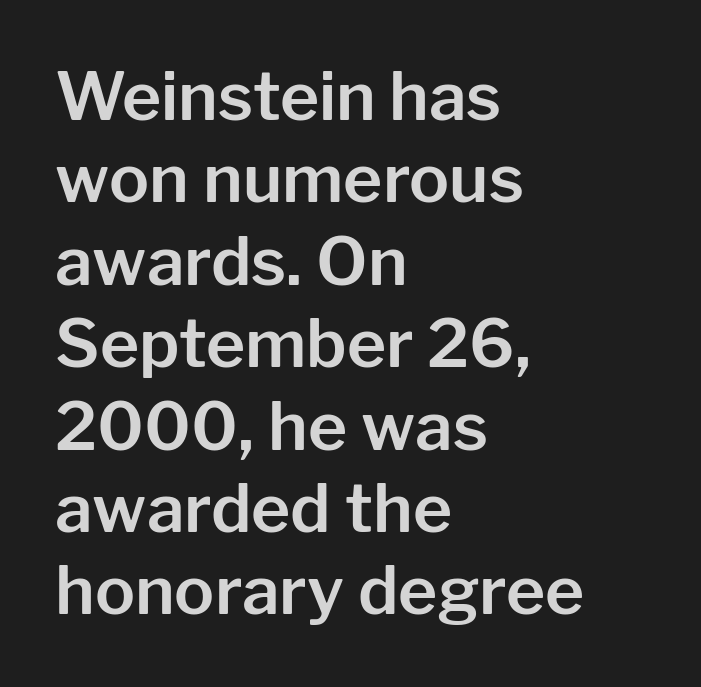
One-word summary of the alignment: left. Each letter's strokes conclude bluntly, with no projecting serifs. Note the varied advance widths — an 'i' is clearly narrower than an 'm'. If you drew a line through each stem, it would be perfectly vertical.
